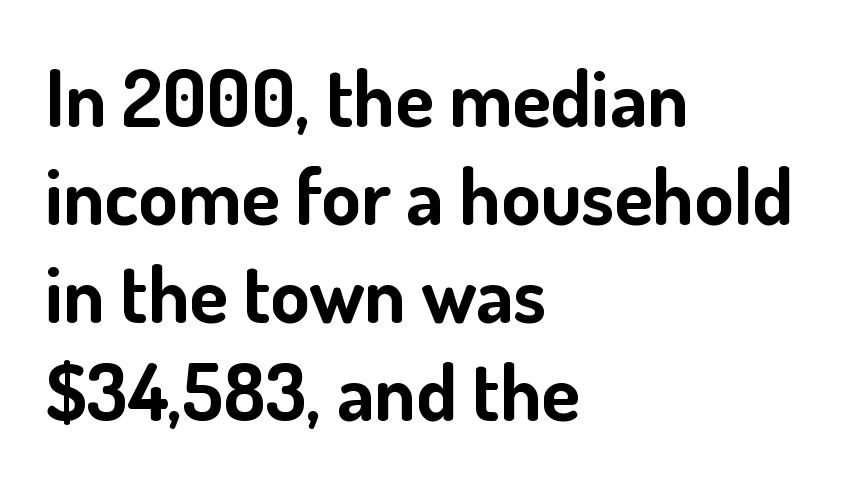
Q: Is the text bold? A: Yes.
Q: Is the text italic (slanted)? A: No, it is upright.
Q: Is the typeface a serif or a sans-serif typeface? A: Sans-serif.
Q: Is the text underlined? A: No.
Q: How is the paragraph aligned? A: Left-aligned.
Q: Is the spacing between letters normal or unusually wide? A: Normal.
Q: Width (condensed, normal, or wide)? A: Normal.
Q: Stroke contrast? A: Low.
Q: x-height? A: Small.
Q: Monospaced? A: No.
